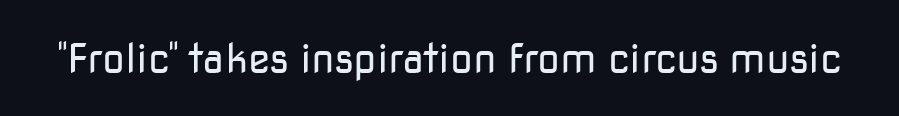
The strip under each line holds only bare page. Summary of weight: not heavy and not bold. Do the letters lean? They stand straight. A typesetter would call this zero additional tracking. Note: no serifs on the glyphs.
